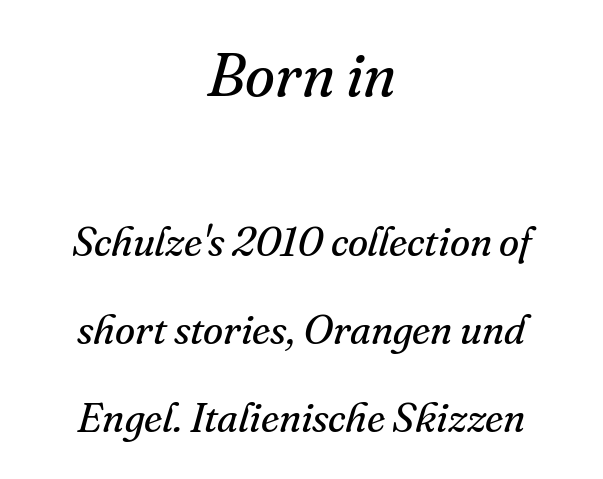
The image shows 61 px regular-weight serif type, italic (leaning right); set centered, loose line spacing (2.14x), normal letter spacing, not underlined; the first (top) block is 1.49x larger; medium stroke contrast and a small x-height.
